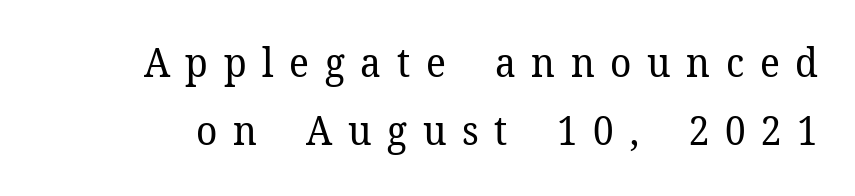
{"serif": "yes", "italic": "no", "bold": "no", "weight": "regular", "width": "normal", "stroke_contrast": "low", "x_height": "medium", "monospaced": "no", "underline": "no", "line_spacing_ratio": 1.71, "letter_spacing": "wide", "letter_spacing_em": 0.39, "glyph_px": 40}
